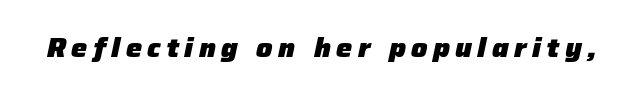
Descenders hang freely into open space. Observe the lean: these are italic letterforms. Typographic density is high because the face is bold. Compared with typical body copy, the letter spacing here is much looser.
